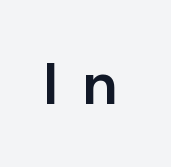
{"serif": "no", "italic": "no", "bold": "semi", "weight": "semibold", "width": "normal", "stroke_contrast": "low", "x_height": "medium", "monospaced": "no", "underline": "no", "letter_spacing": "wide", "letter_spacing_em": 0.42, "glyph_px": 59}
